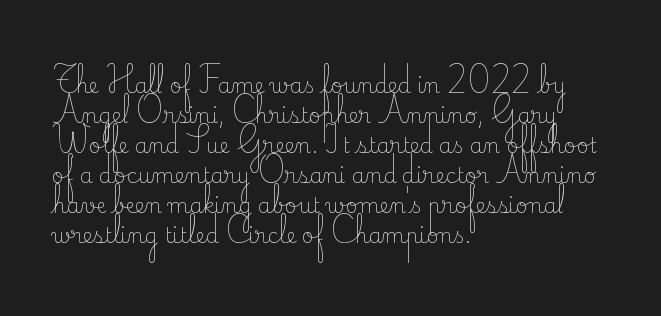
The image shows 21 px text type, upright; set left-aligned, normal line spacing (1.43x), normal letter spacing, not underlined.
